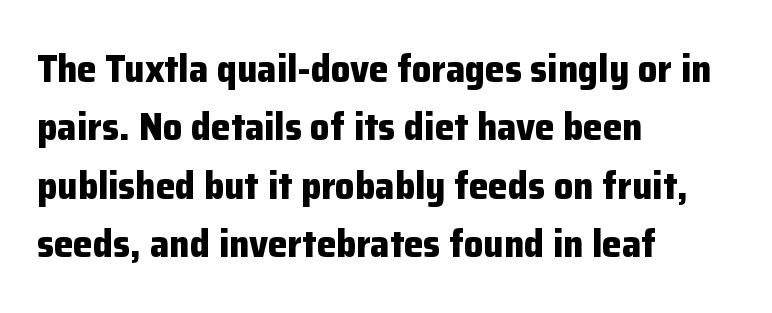
In terms of leading, this rendering sits right in the middle. The type sits square on the baseline with zero lean. A sans-serif font was chosen for this passage. Teacher's note: observe the even left margin — that is flush-left alignment. This sample uses plain, unmodified letter spacing. This sample has the flowing, uneven cadence of proportional lettering.
